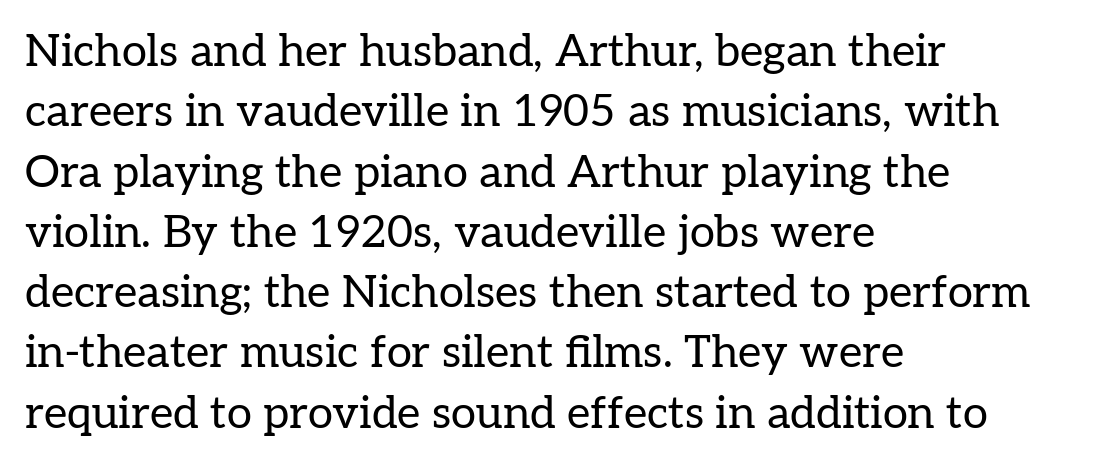
Weight: not bold — regular or lighter. A bare baseline throughout the passage. Posture: straight, roman, zero tilt. The designer left line spacing at the default.
